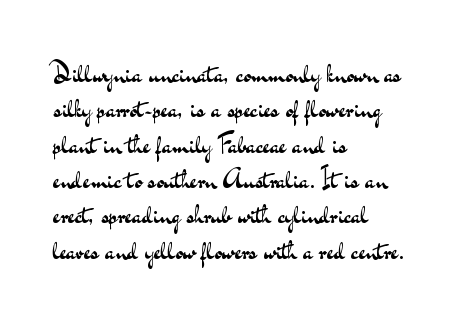
Q: Is the text bold? A: No.
Q: Is the text italic (slanted)? A: Yes.
Q: Is the text underlined? A: No.
Q: How is the paragraph aligned? A: Left-aligned.
Q: Is the spacing between letters normal or unusually wide? A: Normal.
Q: Is the spacing between lines tight, normal or loose? A: Normal.
